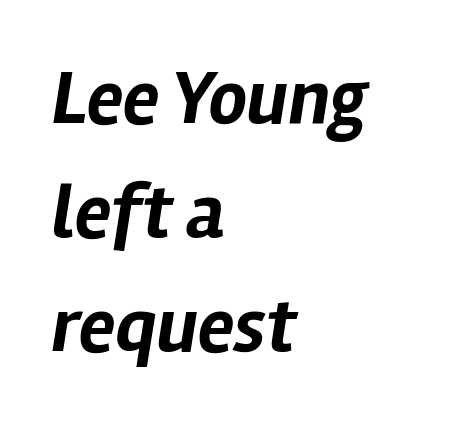
{"italic": "yes", "lean": "right", "slant_degrees": 12, "bold": "yes", "weight": "bold", "width": "normal", "stroke_contrast": "low", "x_height": "medium", "monospaced": "no", "underline": "no", "align": "left", "line_spacing": "normal", "line_spacing_ratio": 1.5, "letter_spacing": "normal", "letter_spacing_em": 0.0, "glyph_px": 76}
